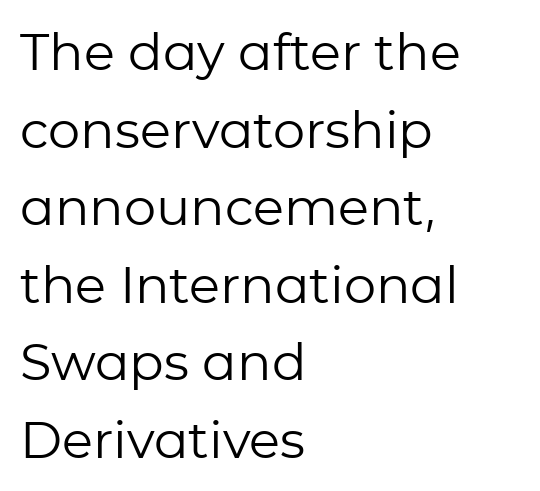
{"serif": "no", "italic": "no", "bold": "no", "weight": "regular", "width": "normal", "stroke_contrast": "low", "x_height": "medium", "monospaced": "no", "underline": "no", "align": "left", "line_spacing": "normal", "line_spacing_ratio": 1.52, "letter_spacing": "normal", "letter_spacing_em": 0.0, "glyph_px": 51}
